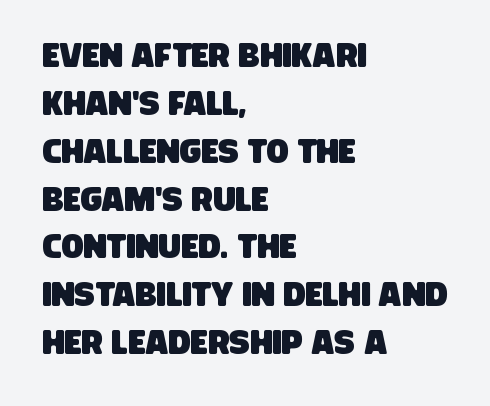
{"serif": "no", "width": "condensed", "stroke_contrast": "low", "x_height": "large", "monospaced": "no", "underline": "no", "align": "left", "line_spacing": "normal", "line_spacing_ratio": 1.45, "letter_spacing": "normal", "letter_spacing_em": 0.0, "glyph_px": 33}
